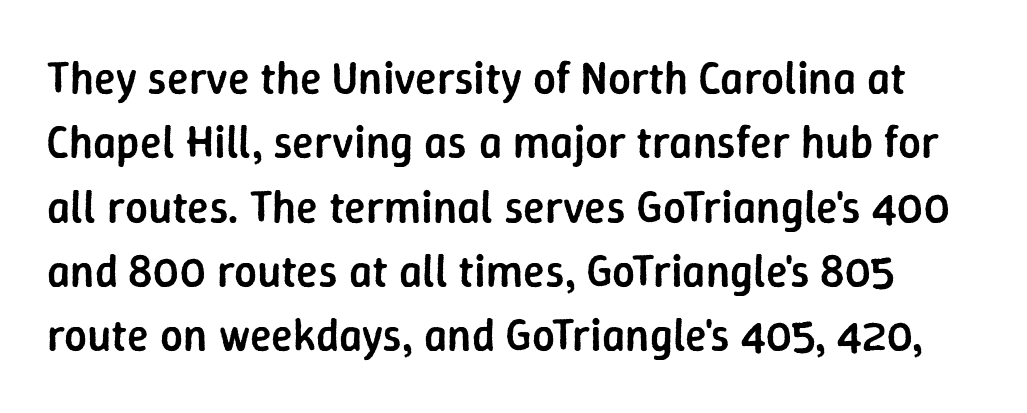
Q: Is the text bold? A: Semi-bold.
Q: Is the text italic (slanted)? A: No, it is upright.
Q: Is the typeface a serif or a sans-serif typeface? A: Sans-serif.
Q: Is the text underlined? A: No.
Q: Is the spacing between letters normal or unusually wide? A: Normal.
Q: Is the spacing between lines tight, normal or loose? A: Normal.
Q: Width (condensed, normal, or wide)? A: Normal.
Q: Stroke contrast? A: Low.
Q: x-height? A: Medium.
Q: Monospaced? A: No.
